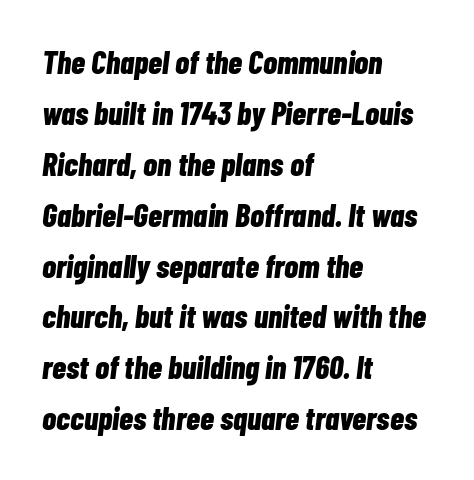
{"italic": "yes", "lean": "right", "slant_degrees": 7, "bold": "yes", "weight": "bold", "width": "condensed", "stroke_contrast": "low", "x_height": "medium", "monospaced": "no", "underline": "no", "align": "left", "line_spacing": "normal", "line_spacing_ratio": 1.59, "letter_spacing": "normal", "letter_spacing_em": 0.0, "glyph_px": 32}
